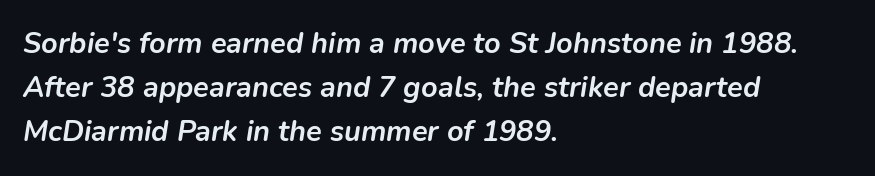
The image shows 29 px semibold type, italic (leaning right); set left-aligned, normal line spacing (1.52x), normal letter spacing, not underlined; low stroke contrast and a medium x-height.
